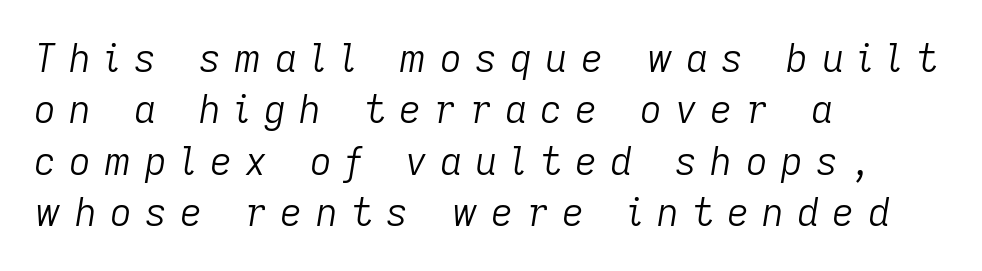
The image shows 38 px light type, italic (leaning right); set left-aligned, normal line spacing (1.35x), unusually wide letter spacing (+0.35 em), not underlined; low stroke contrast and a medium x-height.
